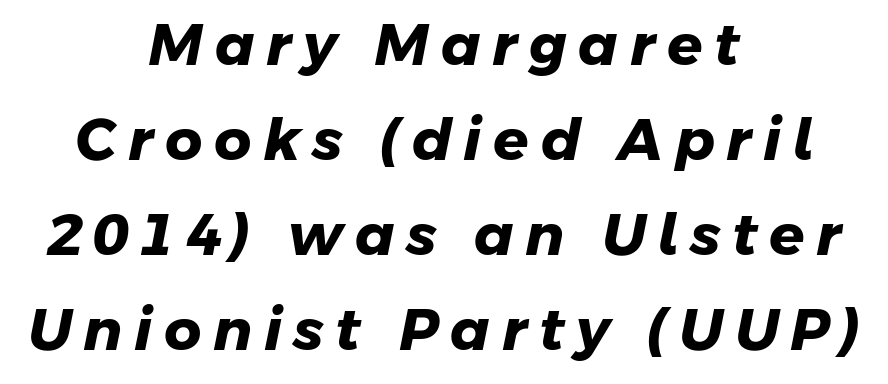
Q: Is the text bold? A: Yes.
Q: Is the typeface a serif or a sans-serif typeface? A: Sans-serif.
Q: Is the text underlined? A: No.
Q: How is the paragraph aligned? A: Centered.
Q: Is the spacing between letters normal or unusually wide? A: Unusually wide.
Q: Is the spacing between lines tight, normal or loose? A: Normal.
Q: Width (condensed, normal, or wide)? A: Normal.
Q: Stroke contrast? A: Low.
Q: x-height? A: Medium.
Q: Monospaced? A: No.
